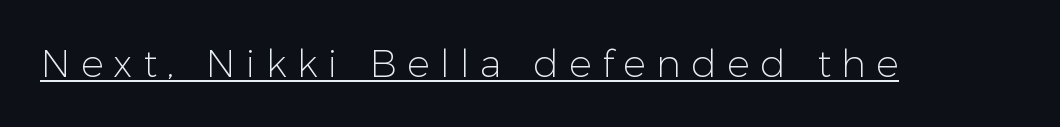
{"serif": "no", "italic": "no", "bold": "no", "weight": "light", "width": "normal", "stroke_contrast": "low", "x_height": "medium", "monospaced": "no", "underline": "yes", "letter_spacing": "wide", "letter_spacing_em": 0.27, "glyph_px": 38}
